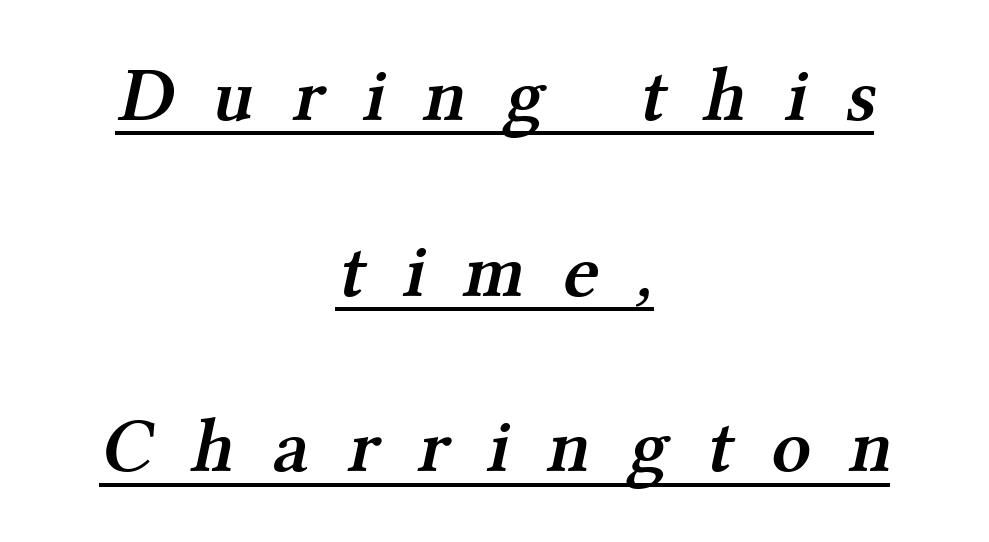
The image shows 77 px semibold serif type; set centered, loose line spacing (2.28x), unusually wide letter spacing (+0.5 em), underlined; medium stroke contrast and a medium x-height.
